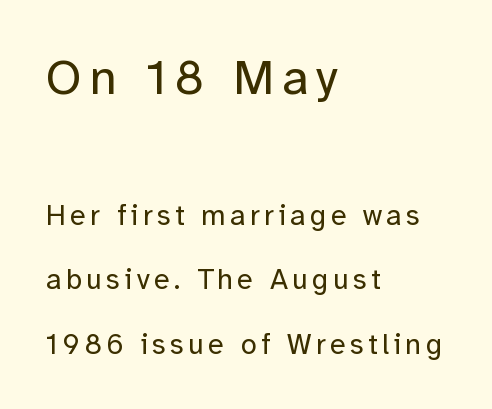
Q: Is the text bold? A: No.
Q: Is the text italic (slanted)? A: No, it is upright.
Q: Is the typeface a serif or a sans-serif typeface? A: Sans-serif.
Q: Is the text underlined? A: No.
Q: How is the paragraph aligned? A: Left-aligned.
Q: Is the spacing between lines tight, normal or loose? A: Loose.
Q: Which block of text is set in a larger size, the first (top) or the second (bottom)? A: The first (top) one.
Q: Width (condensed, normal, or wide)? A: Normal.
Q: Stroke contrast? A: Low.
Q: x-height? A: Medium.
Q: Monospaced? A: No.
